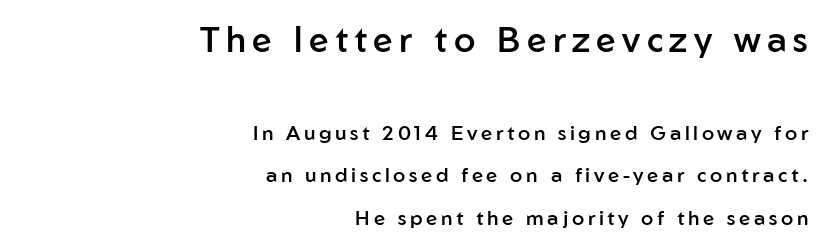
Here the designer chose a conventional face with non-uniform glyph widths. Style check: upright. In terms of letterform style, serifs are entirely absent. Bare-footed words on every line.
